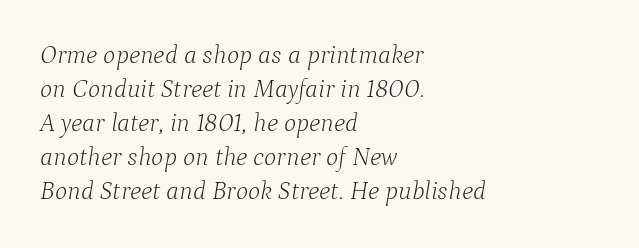
{"italic": "yes", "lean": "right", "slant_degrees": 9, "bold": "no", "underline": "no", "align": "left", "line_spacing": "normal", "line_spacing_ratio": 1.31, "letter_spacing": "normal", "letter_spacing_em": 0.0, "glyph_px": 26}
